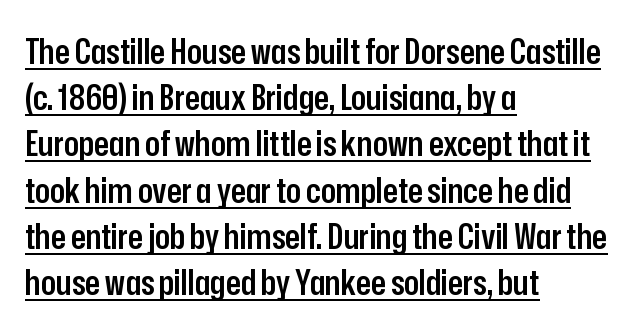
Q: Is the text bold? A: Semi-bold.
Q: Is the text italic (slanted)? A: No, it is upright.
Q: Is the typeface a serif or a sans-serif typeface? A: Sans-serif.
Q: Is the text underlined? A: Yes.
Q: How is the paragraph aligned? A: Left-aligned.
Q: Is the spacing between letters normal or unusually wide? A: Normal.
Q: Is the spacing between lines tight, normal or loose? A: Normal.
Q: Width (condensed, normal, or wide)? A: Condensed.
Q: Stroke contrast? A: Low.
Q: x-height? A: Medium.
Q: Monospaced? A: No.
